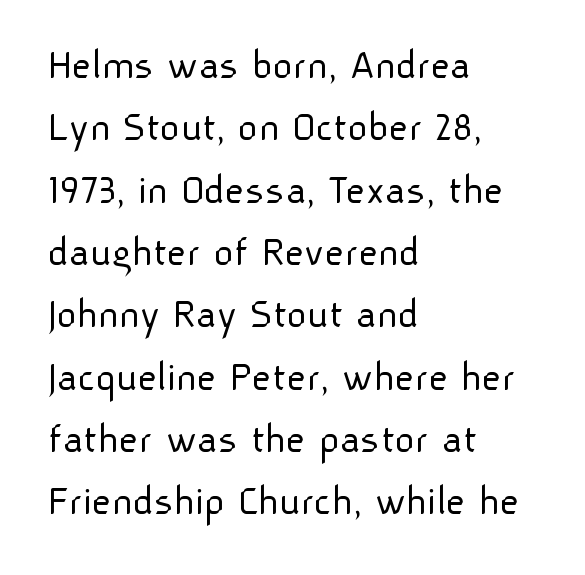
Descender tails drop into unmarked territory. You can tell it's not italic because the verticals are truly vertical. These lines are composed in type without serifs. One-word summary of the alignment: left. Words appear dense and cohesive because spacing is normal. The passage shown is not bold in any degree.
